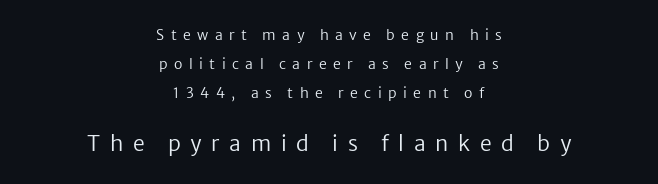
The image shows 21 px text type, upright; set centered, loose line spacing (2.08x), unusually wide letter spacing (+0.46 em), not underlined; the second (bottom) block is 1.5x larger.
